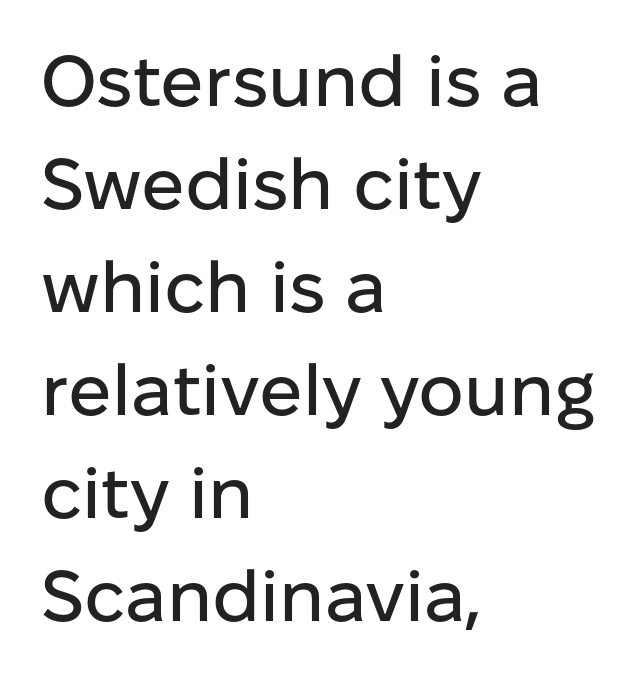
The image shows 72 px sans-serif type, upright; set left-aligned, normal line spacing (1.43x), normal letter spacing, not underlined; low stroke contrast and a medium x-height.
